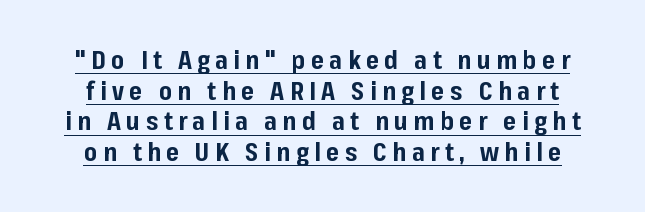
Q: Is the text bold? A: Yes.
Q: Is the text italic (slanted)? A: No, it is upright.
Q: Is the text underlined? A: Yes.
Q: Is the spacing between letters normal or unusually wide? A: Unusually wide.
